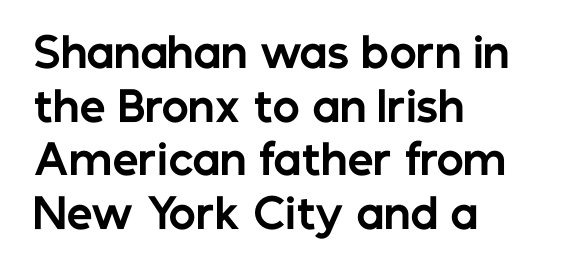
The string is rendered with underlining switched off. The font is running at its bold setting. Vertical strokes here are truly vertical. Normally led — the rows are evenly, conventionally spaced.
